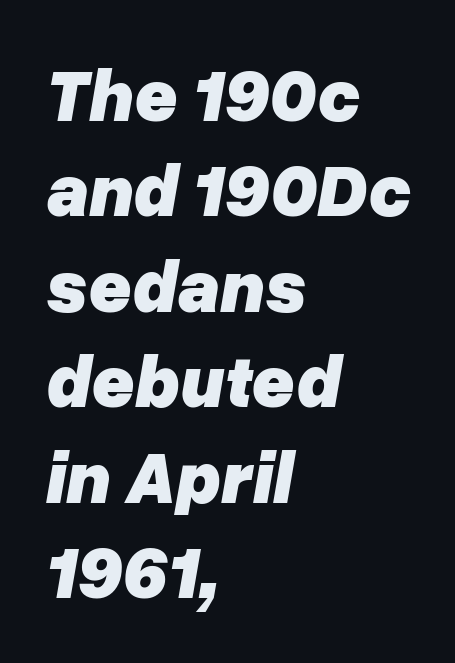
Q: Is the text bold? A: Yes.
Q: Is the text italic (slanted)? A: Yes, it leans right by about 10 degrees.
Q: Is the text underlined? A: No.
Q: How is the paragraph aligned? A: Left-aligned.
Q: Is the spacing between letters normal or unusually wide? A: Normal.
Q: Is the spacing between lines tight, normal or loose? A: Normal.
Q: Width (condensed, normal, or wide)? A: Normal.
Q: Stroke contrast? A: Low.
Q: x-height? A: Medium.
Q: Monospaced? A: No.
